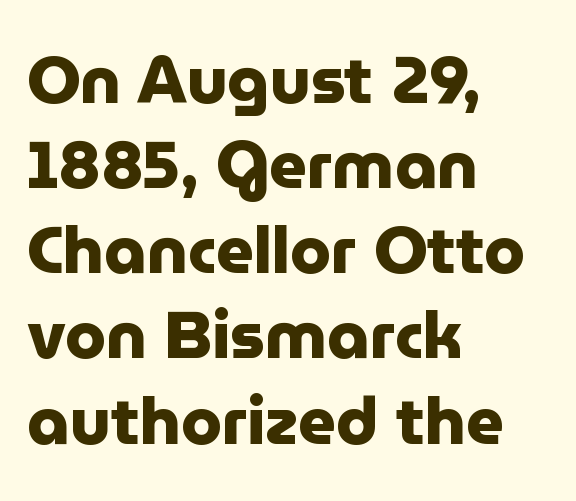
The image shows 66 px heavy sans-serif type, upright; set left-aligned, normal line spacing (1.29x), normal letter spacing, not underlined; low stroke contrast and a medium x-height.
